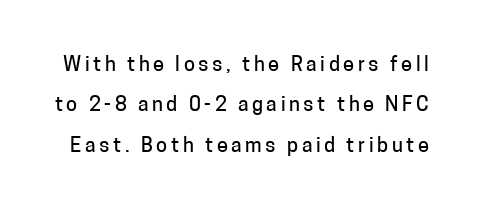
Q: Is the text italic (slanted)? A: No, it is upright.
Q: Is the text underlined? A: No.
Q: Is the spacing between lines tight, normal or loose? A: Loose.
